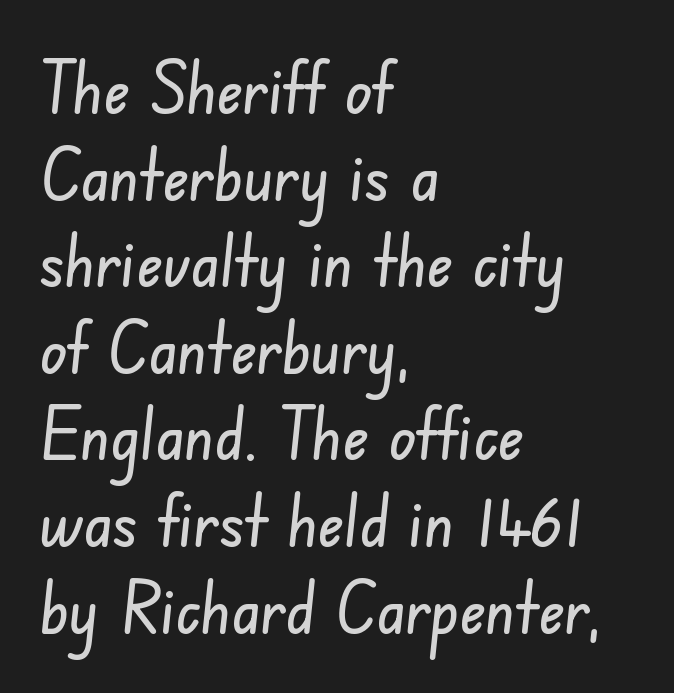
Letterform terminals end flat and unadorned throughout the passage. Characters follow at the spacing the type designer built in. A clean baseline with only descenders dipping below it. The rag falls on the right side of this text block. This sample has the flowing, uneven cadence of proportional lettering.
